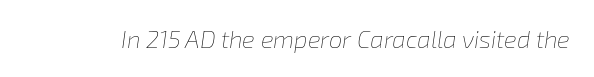
The specimen omits any rule beneath the text block's lines. Is the stroke heavy? The answer is a plain regular-or-lighter. Compared with typical body copy, the letter spacing here is the same. The letters are slanted; this is an italic face.
